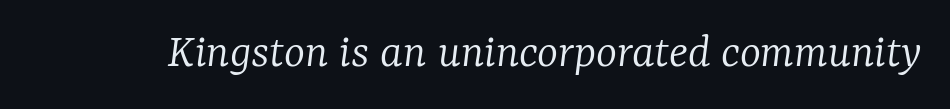
Q: Is the text bold? A: No.
Q: Is the text italic (slanted)? A: Yes, it leans right by about 7 degrees.
Q: Is the typeface a serif or a sans-serif typeface? A: Serif.
Q: Is the text underlined? A: No.
Q: Is the spacing between letters normal or unusually wide? A: Normal.
Q: Width (condensed, normal, or wide)? A: Normal.
Q: Stroke contrast? A: Low.
Q: x-height? A: Medium.
Q: Monospaced? A: No.
